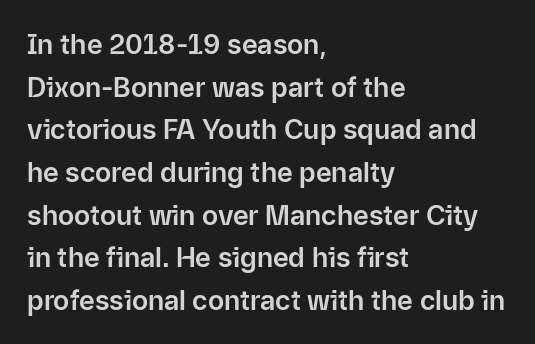
Q: Is the text italic (slanted)? A: No, it is upright.
Q: Is the text underlined? A: No.
Q: How is the paragraph aligned? A: Left-aligned.
Q: Is the spacing between letters normal or unusually wide? A: Normal.
Q: Is the spacing between lines tight, normal or loose? A: Normal.
